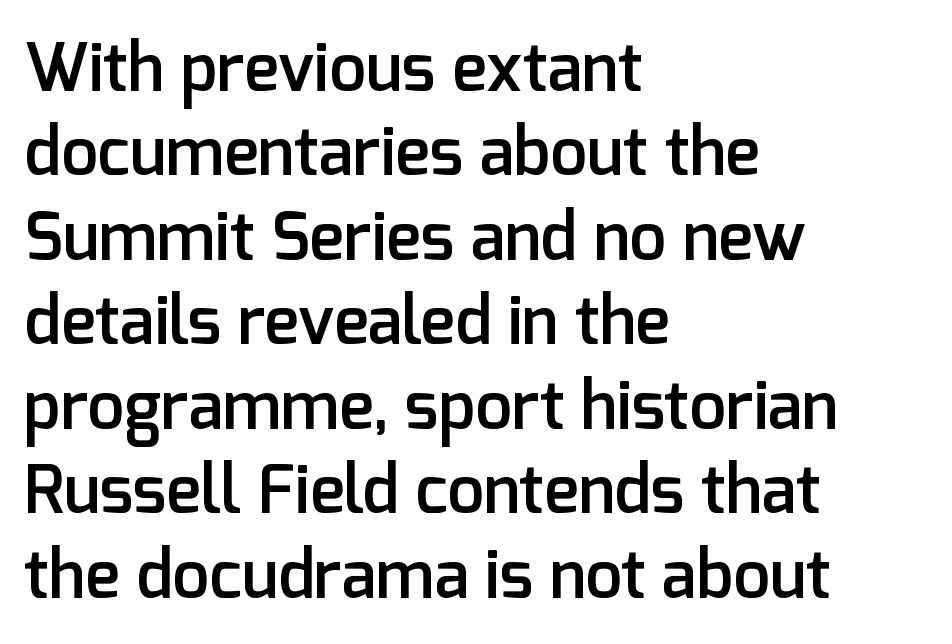
Every character sits straight up, as roman type does. Clear beneath every line of the passage. Caption: multi-line text, flush left, ragged right. Leading: standard. These words are printed semibold, heavier than regular yet not bold. Here the designer chose a conventional face with non-uniform glyph widths.
